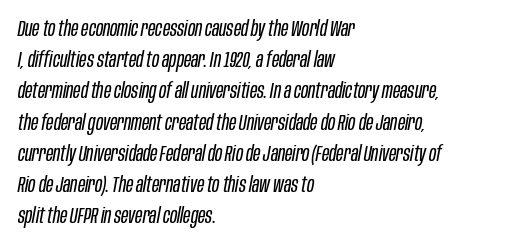
Rule under the text: the space is simply empty. The type is set solid horizontally, with unmodified tracking. Stroke thickness stays within the range of a standard reading face or lighter. Vertically, the passage feels balanced, rows spaced as you'd expect.
